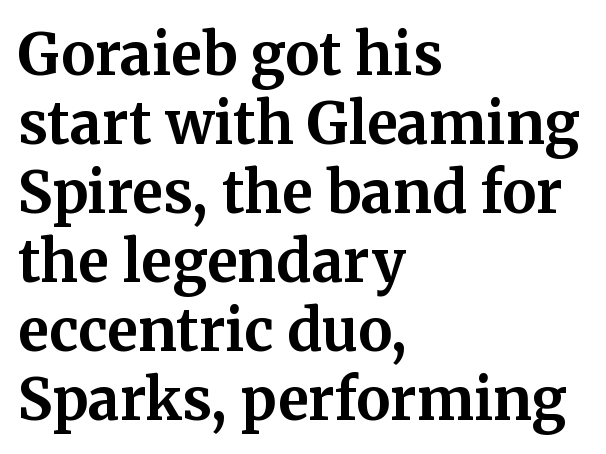
Q: Is the text bold? A: Yes.
Q: Is the text italic (slanted)? A: No, it is upright.
Q: Is the typeface a serif or a sans-serif typeface? A: Serif.
Q: Is the text underlined? A: No.
Q: How is the paragraph aligned? A: Left-aligned.
Q: Is the spacing between letters normal or unusually wide? A: Normal.
Q: Width (condensed, normal, or wide)? A: Normal.
Q: Stroke contrast? A: Medium.
Q: x-height? A: Medium.
Q: Monospaced? A: No.
